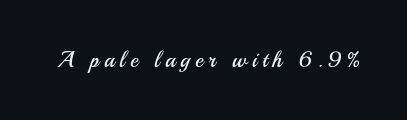
Substantial extra tracking has been applied to these lines. Each row of text sits above clean, open space. Nothing heavy about these letters — not bold at all.
